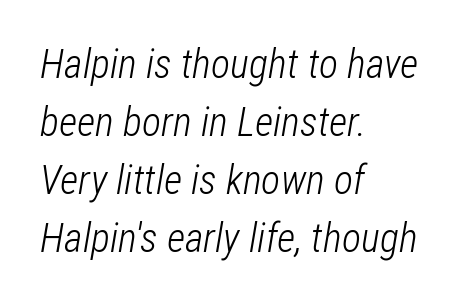
The image shows 40 px light, condensed type, italic (leaning right); set left-aligned, normal line spacing (1.45x), normal letter spacing, not underlined; low stroke contrast and a medium x-height.
